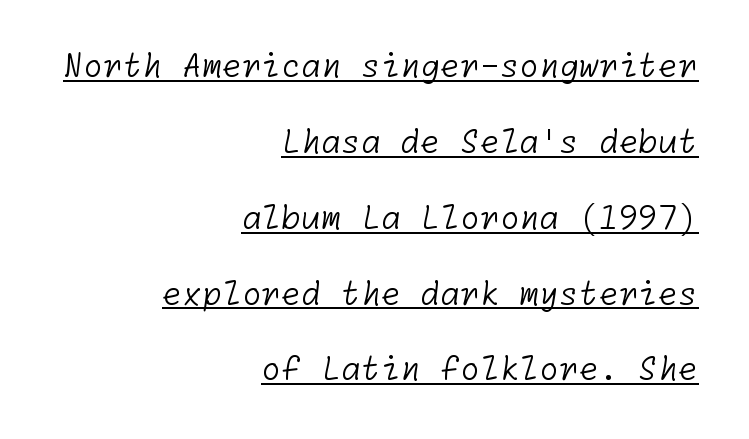
Caption: multi-line text, flush right, ragged left. The rendering shows plain stroke endings on the letterforms — a sans-serif design. Characters follow at the spacing the type designer built in. This block would shrink considerably if given ordinary leading; it's expanded now. Quick note: underline on. Nothing heavy about these letters — not bold at all.
